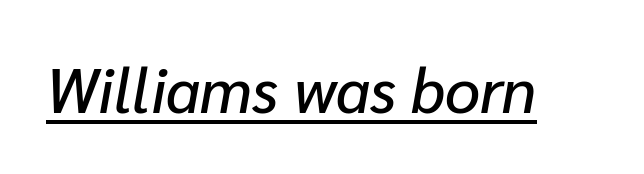
The image shows 62 px text type, italic (leaning right); set normal letter spacing, underlined; low stroke contrast and a medium x-height.
